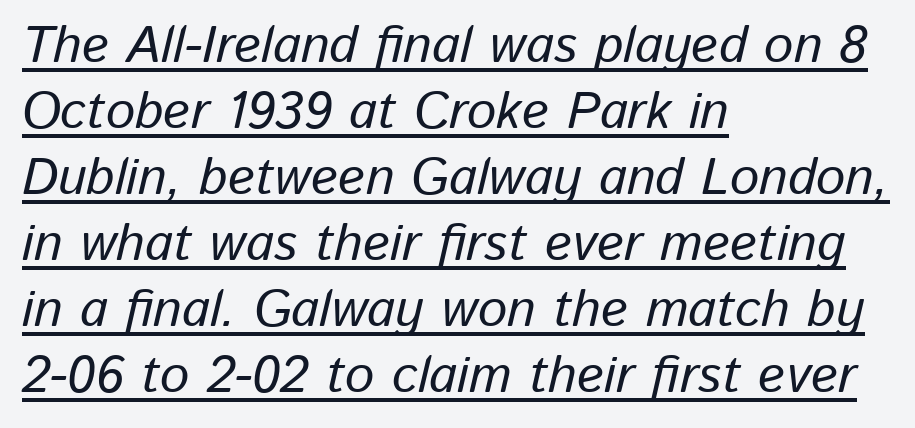
{"italic": "yes", "lean": "right", "slant_degrees": 13, "width": "normal", "stroke_contrast": "low", "x_height": "medium", "monospaced": "no", "underline": "yes", "align": "left", "line_spacing": "normal", "line_spacing_ratio": 1.27, "letter_spacing": "normal", "letter_spacing_em": 0.0, "glyph_px": 52}
